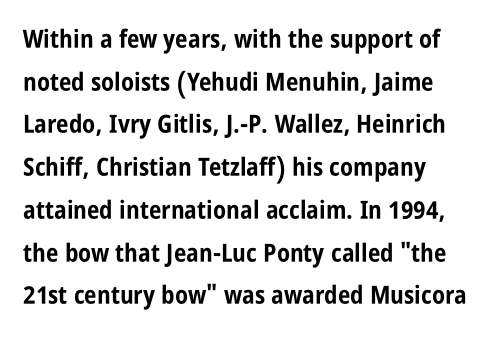
Tall strokes in this sample are plumb rather than angled. What stands out about the letter spacing? Nothing — it is the standard amount. Decoration check: the copy has no underline. A student would call this left alignment; a typographer would say flush left, rag right. A dark, heavy texture on the line: the type is bold.
